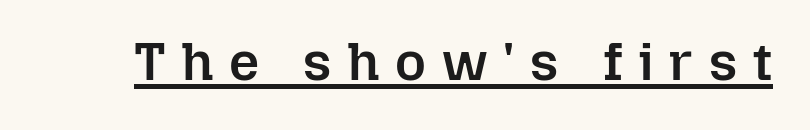
{"italic": "no", "bold": "semi", "weight": "semibold", "width": "normal", "stroke_contrast": "low", "x_height": "medium", "monospaced": "no", "underline": "yes", "letter_spacing": "wide", "letter_spacing_em": 0.3, "glyph_px": 53}
